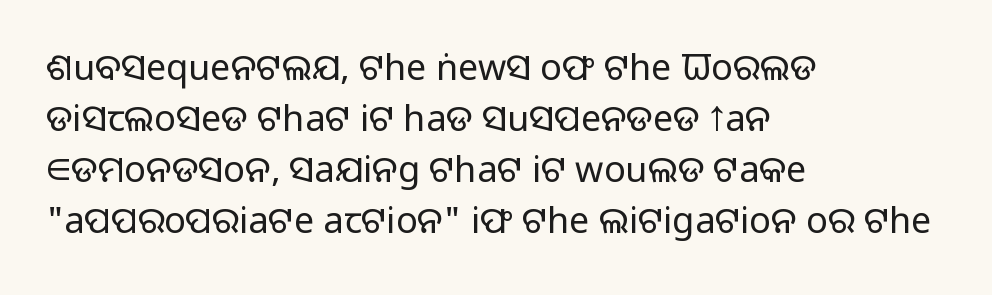
{"serif": "no", "italic": "no", "bold": "no", "weight": "light", "width": "normal", "stroke_contrast": "low", "x_height": "medium", "monospaced": "no", "underline": "no", "align": "left", "line_spacing": "normal", "line_spacing_ratio": 1.42, "letter_spacing": "normal", "letter_spacing_em": 0.0, "glyph_px": 36}
